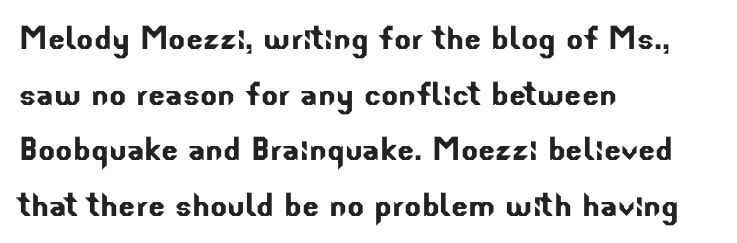
Q: Is the typeface a serif or a sans-serif typeface? A: Sans-serif.
Q: Is the text underlined? A: No.
Q: How is the paragraph aligned? A: Left-aligned.
Q: Is the spacing between letters normal or unusually wide? A: Normal.
Q: Is the spacing between lines tight, normal or loose? A: Normal.
Q: Width (condensed, normal, or wide)? A: Normal.
Q: Stroke contrast? A: Low.
Q: x-height? A: Small.
Q: Monospaced? A: No.
